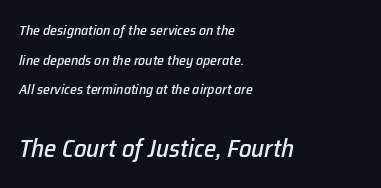
The image shows 25 px text type, italic (leaning right); set left-aligned, loose line spacing (2.12x), normal letter spacing, not underlined; the second (bottom) block is 1.79x larger.
